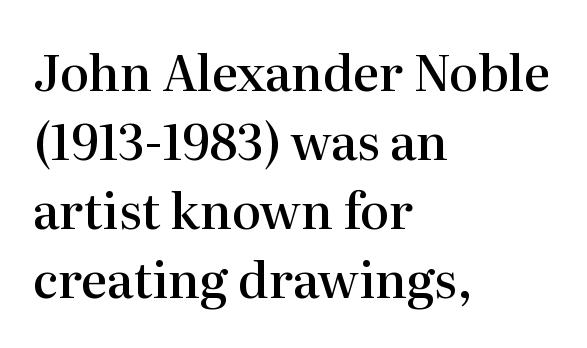
The image shows 49 px semibold serif type, upright; set left-aligned, normal line spacing (1.41x), normal letter spacing, not underlined; high stroke contrast and a medium x-height.
